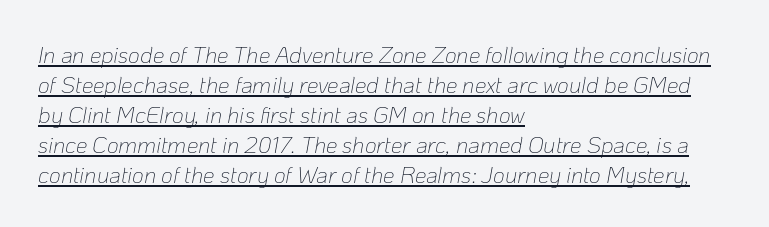
No chunkiness to these letters — they're not bold. This sample carries an underscore along the baseline area. This block has exactly the height ordinary leading produces. The setting favours the left margin, as ordinary paragraphs usually do. What stands out about the letter spacing? Nothing — it is the standard amount.
